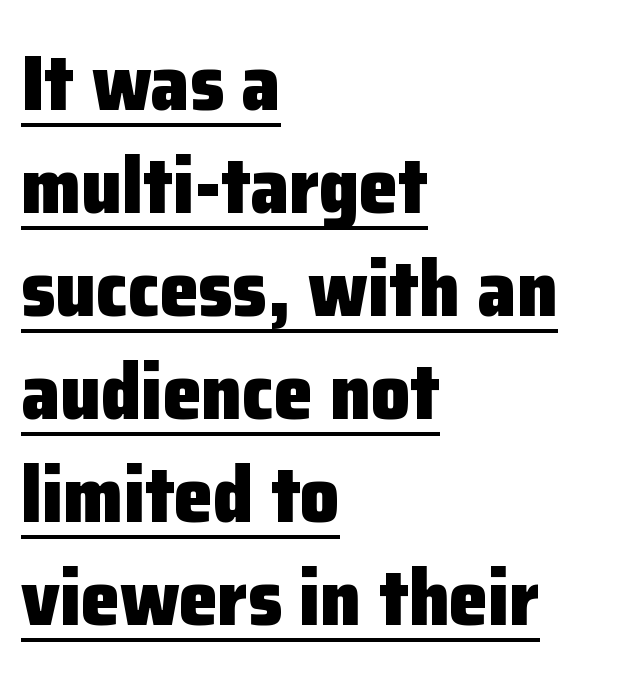
{"serif": "no", "italic": "no", "bold": "yes", "weight": "heavy", "width": "normal", "stroke_contrast": "low", "x_height": "medium", "monospaced": "no", "underline": "yes", "align": "left", "line_spacing": "normal", "line_spacing_ratio": 1.32, "letter_spacing": "normal", "letter_spacing_em": 0.0, "glyph_px": 78}
